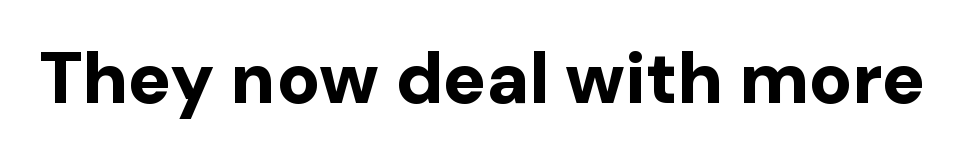
{"serif": "no", "italic": "no", "bold": "yes", "weight": "bold", "width": "normal", "stroke_contrast": "low", "x_height": "medium", "monospaced": "no", "underline": "no", "letter_spacing": "normal", "letter_spacing_em": 0.0, "glyph_px": 72}
